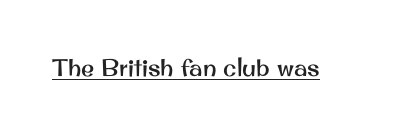
The image shows 24 px text type, upright; set normal letter spacing, underlined.
